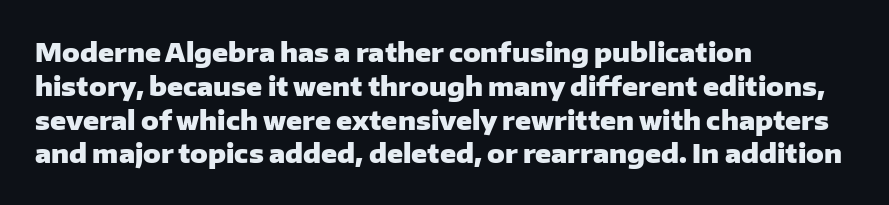
Q: Is the text bold? A: Yes.
Q: Is the text italic (slanted)? A: No, it is upright.
Q: Is the text underlined? A: No.
Q: How is the paragraph aligned? A: Left-aligned.
Q: Is the spacing between letters normal or unusually wide? A: Normal.
Q: Is the spacing between lines tight, normal or loose? A: Normal.
